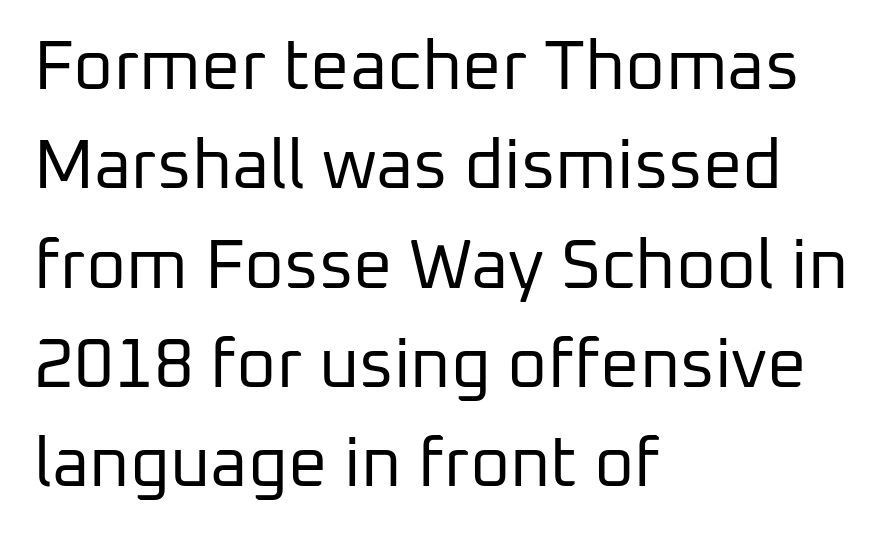
The image shows 69 px regular-weight sans-serif type, upright; set left-aligned, normal line spacing (1.44x), normal letter spacing, not underlined; low stroke contrast and a medium x-height.
